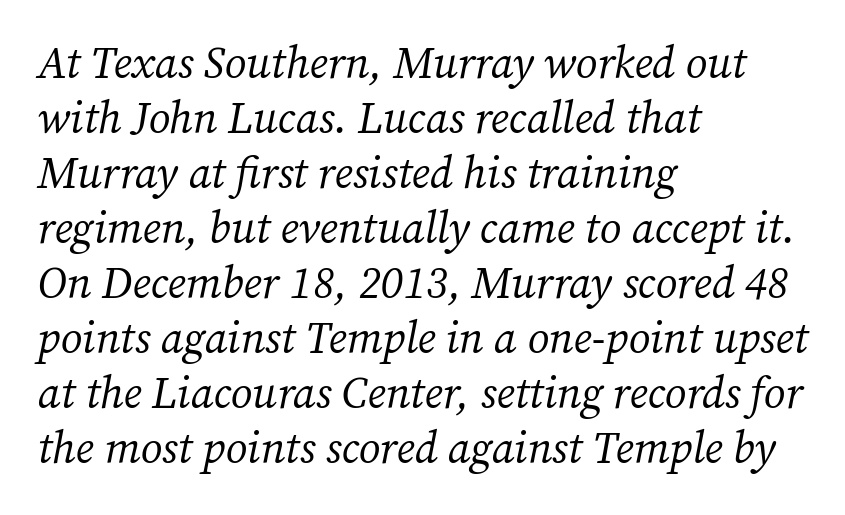
Q: Is the text bold? A: No.
Q: Is the text italic (slanted)? A: Yes, it leans right by about 12 degrees.
Q: Is the typeface a serif or a sans-serif typeface? A: Serif.
Q: Is the text underlined? A: No.
Q: How is the paragraph aligned? A: Left-aligned.
Q: Is the spacing between letters normal or unusually wide? A: Normal.
Q: Is the spacing between lines tight, normal or loose? A: Normal.
Q: Width (condensed, normal, or wide)? A: Normal.
Q: Stroke contrast? A: Medium.
Q: x-height? A: Medium.
Q: Monospaced? A: No.
